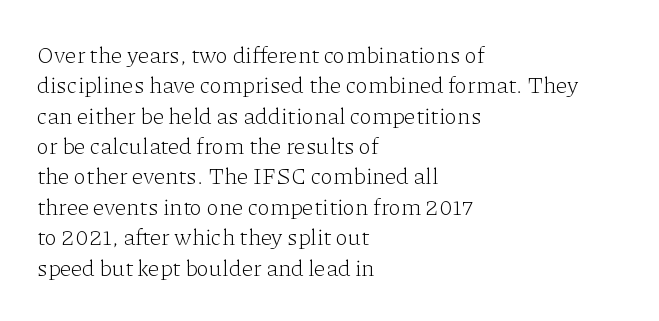
Q: Is the text bold? A: No.
Q: Is the text italic (slanted)? A: No, it is upright.
Q: Is the text underlined? A: No.
Q: How is the paragraph aligned? A: Left-aligned.
Q: Is the spacing between letters normal or unusually wide? A: Normal.
Q: Is the spacing between lines tight, normal or loose? A: Normal.
